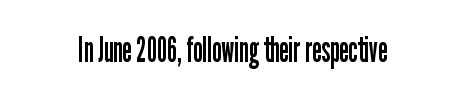
Q: Is the text bold? A: No.
Q: Is the text italic (slanted)? A: No, it is upright.
Q: Is the typeface a serif or a sans-serif typeface? A: Sans-serif.
Q: Is the text underlined? A: No.
Q: Is the spacing between letters normal or unusually wide? A: Normal.
Q: Width (condensed, normal, or wide)? A: Condensed.
Q: Stroke contrast? A: Low.
Q: x-height? A: Medium.
Q: Monospaced? A: No.
